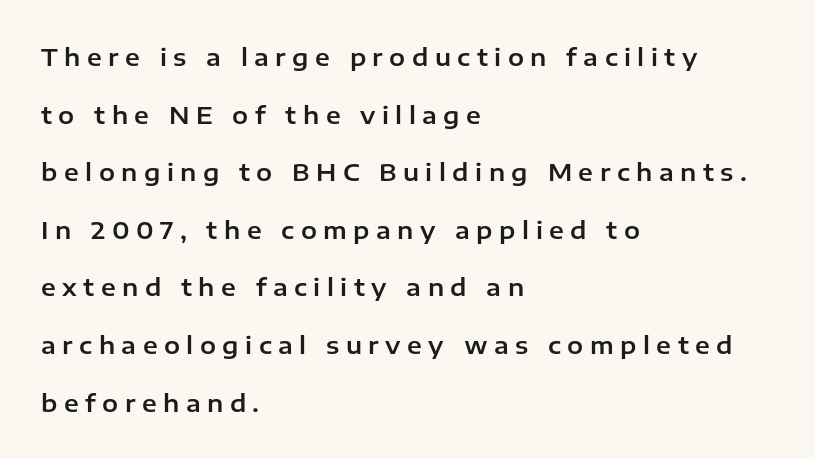
The lines are quadded left. Substantial extra tracking has been applied to these lines. No italicization has been applied; the sample stays upright. Descenders are the only things crossing below the line. The line-height multiplier appears high, well above default.
